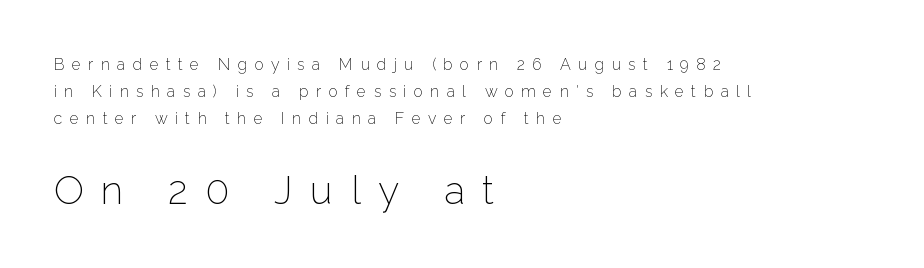
Q: Is the text bold? A: No.
Q: Is the text italic (slanted)? A: No, it is upright.
Q: Is the typeface a serif or a sans-serif typeface? A: Sans-serif.
Q: Is the text underlined? A: No.
Q: How is the paragraph aligned? A: Left-aligned.
Q: Is the spacing between letters normal or unusually wide? A: Unusually wide.
Q: Is the spacing between lines tight, normal or loose? A: Normal.
Q: Which block of text is set in a larger size, the first (top) or the second (bottom)? A: The second (bottom) one.
Q: Width (condensed, normal, or wide)? A: Normal.
Q: Stroke contrast? A: Low.
Q: x-height? A: Medium.
Q: Monospaced? A: No.
